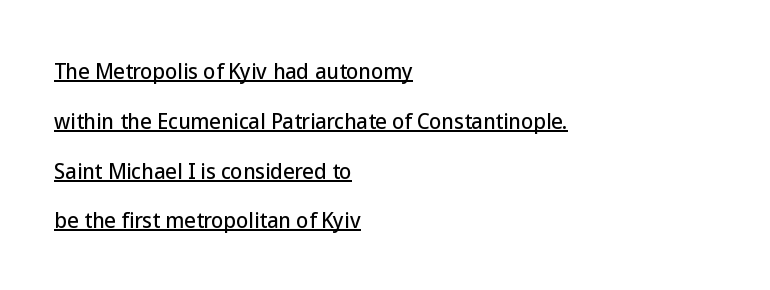
{"italic": "no", "underline": "yes", "align": "left", "line_spacing": "loose", "line_spacing_ratio": 2.49, "letter_spacing": "normal", "letter_spacing_em": 0.0, "glyph_px": 20}
